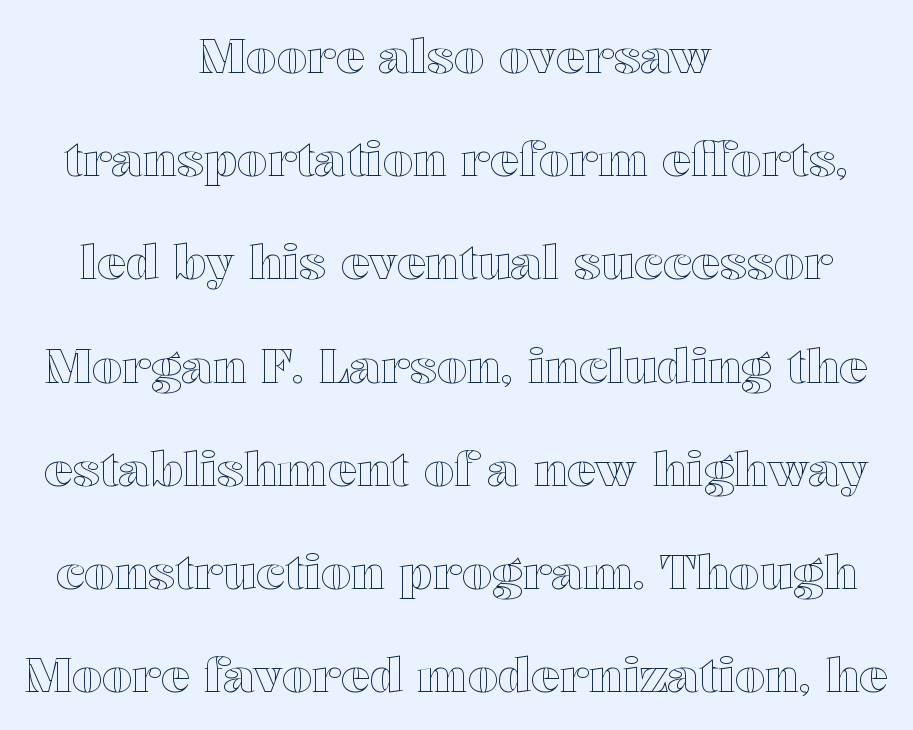
The area under the type is left untouched. The passage shown has conventional tracking throughout. The paragraph has two soft edges and a firm central axis. Every stem runs plumb, perpendicular to the baseline. Note the varied advance widths — an 'i' is clearly narrower than an 'm'.
